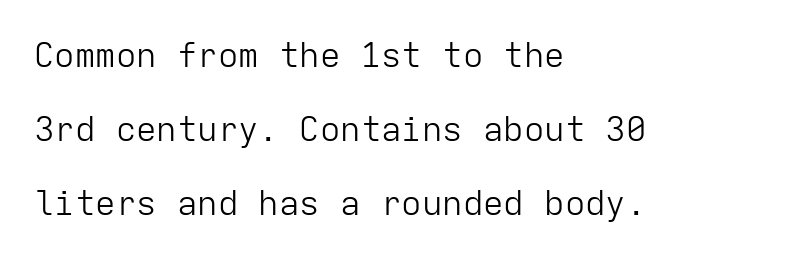
Between one letter and the next there's only the usual sliver of space. The strokes carry an ordinary text weight at most. Teacher's note: observe the even left margin — that is flush-left alignment. Line spacing here is loose. Glance below the letters and you will spot only blank space. Ascenders rise straight up at ninety degrees.
